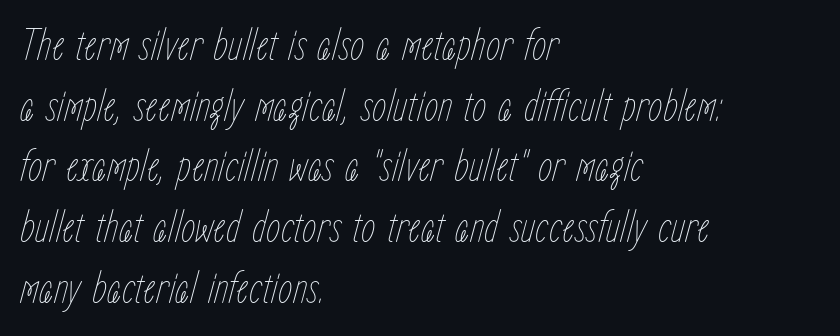
The image shows 46 px thin, condensed type, italic (leaning right); set left-aligned, normal line spacing (1.32x), normal letter spacing, not underlined; low stroke contrast and a medium x-height.
